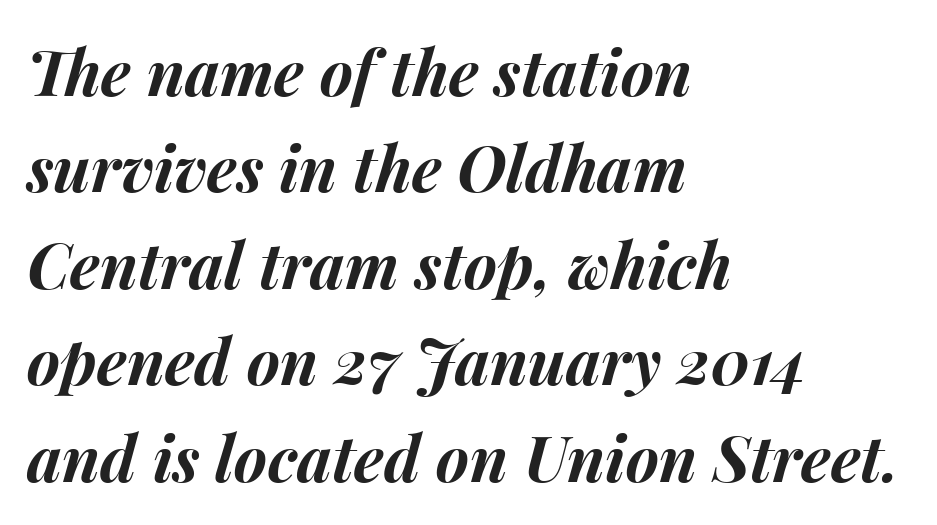
The face used here has a pronounced slope to its letters. Underline: absent. All the whitespace from short lines collects on the right. Spacing verdict: proportional, widths tailored to each character.
